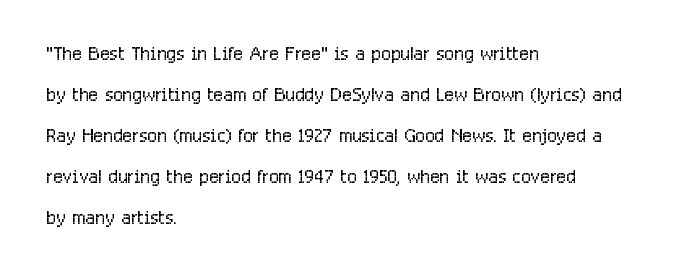
The words here are not underlined. Unbolded letterforms with no extra heft. Quick note: interline space is typical. These lines stack with their left ends in a neat column. Ordinary non-slanted type is in use. Here the glyphs are tracked normally, forming tight word shapes.
